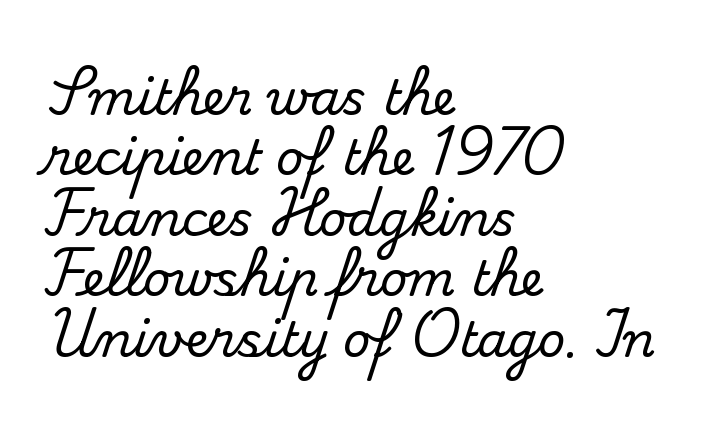
The image shows 48 px text type; set left-aligned, normal line spacing (1.26x), normal letter spacing, not underlined; medium stroke contrast and a small x-height.
